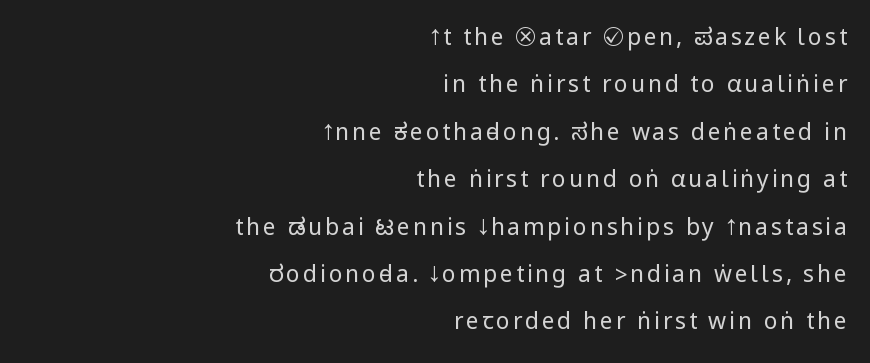
{"italic": "no", "bold": "no", "underline": "no", "align": "right", "line_spacing": "loose", "line_spacing_ratio": 2.06, "glyph_px": 23}
